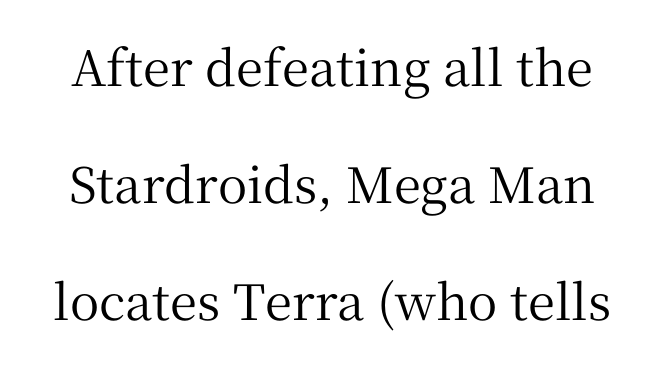
Q: Is the text italic (slanted)? A: No, it is upright.
Q: Is the typeface a serif or a sans-serif typeface? A: Serif.
Q: Is the text underlined? A: No.
Q: Is the spacing between letters normal or unusually wide? A: Normal.
Q: Is the spacing between lines tight, normal or loose? A: Loose.
Q: Width (condensed, normal, or wide)? A: Normal.
Q: Stroke contrast? A: Medium.
Q: x-height? A: Medium.
Q: Monospaced? A: No.
